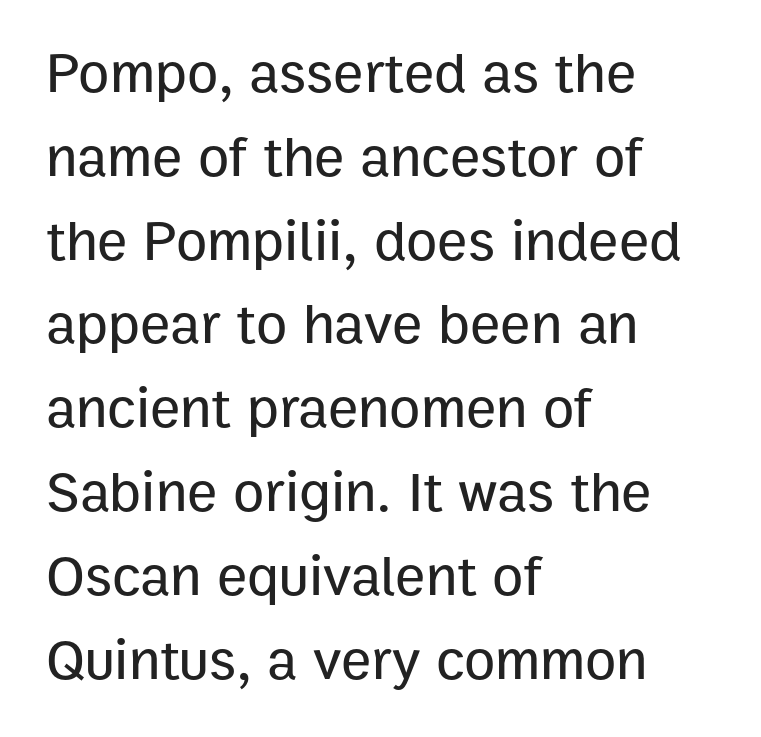
The image shows 57 px sans-serif type, upright; set left-aligned, normal line spacing (1.47x), normal letter spacing, not underlined; low stroke contrast and a medium x-height.
